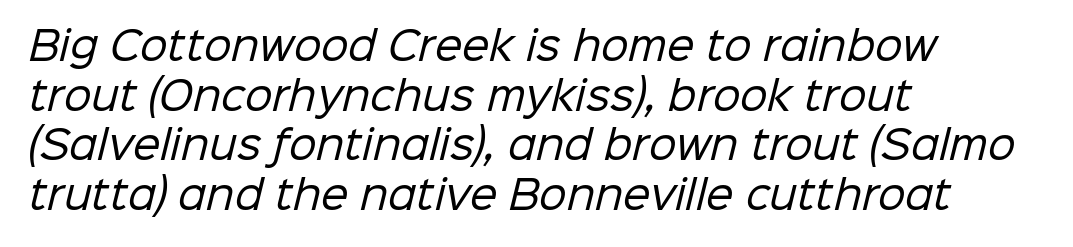
{"serif": "no", "bold": "no", "weight": "regular", "width": "normal", "stroke_contrast": "low", "x_height": "medium", "monospaced": "no", "underline": "no", "align": "left", "line_spacing": "normal", "line_spacing_ratio": 1.27, "letter_spacing": "normal", "letter_spacing_em": 0.0, "glyph_px": 39}
